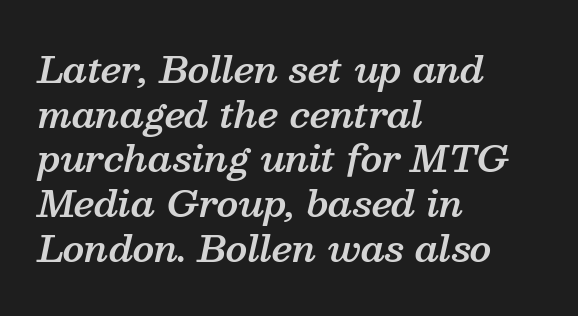
Q: Is the text bold? A: Semi-bold.
Q: Is the text italic (slanted)? A: Yes, it leans right by about 13 degrees.
Q: Is the typeface a serif or a sans-serif typeface? A: Serif.
Q: Is the text underlined? A: No.
Q: How is the paragraph aligned? A: Left-aligned.
Q: Is the spacing between letters normal or unusually wide? A: Normal.
Q: Width (condensed, normal, or wide)? A: Normal.
Q: Stroke contrast? A: Medium.
Q: x-height? A: Medium.
Q: Monospaced? A: No.
